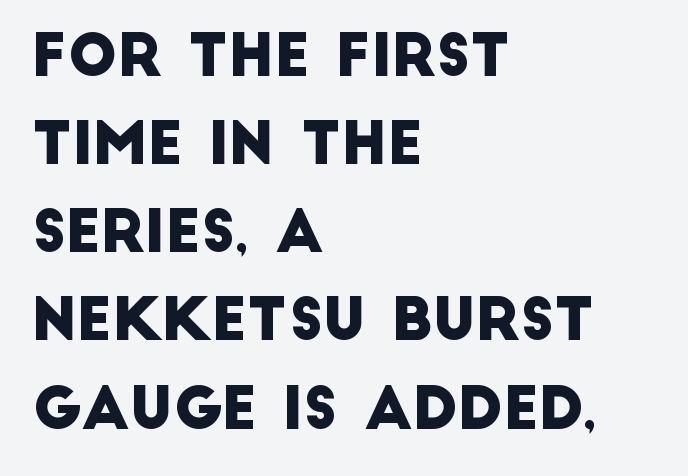
The image shows 58 px sans-serif type; set left-aligned, normal line spacing (1.52x), normal letter spacing, not underlined; low stroke contrast and a large x-height.
